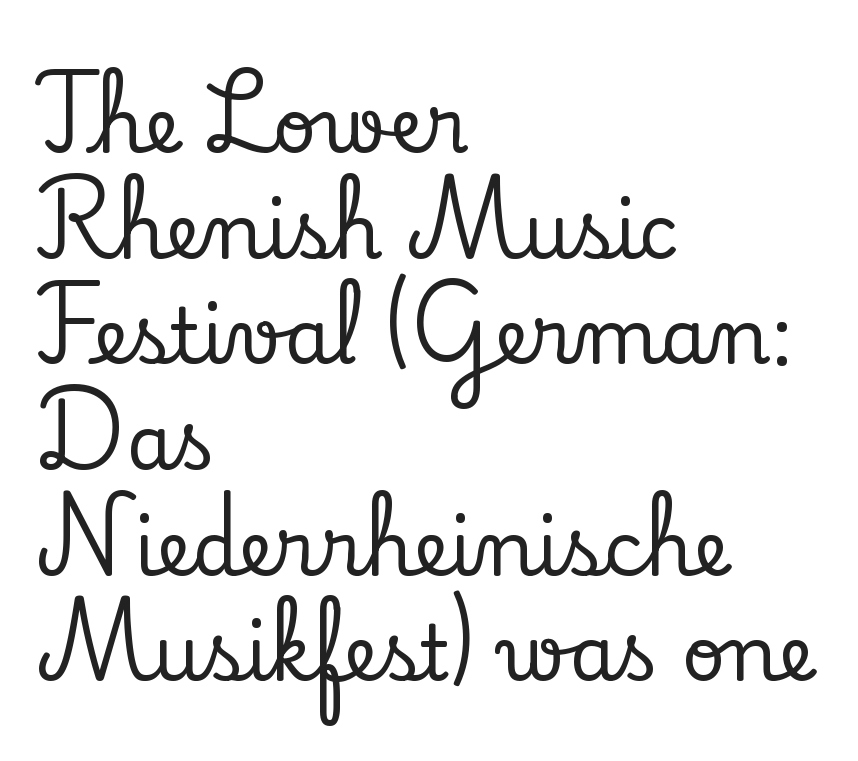
{"serif": "yes", "italic": "no", "width": "normal", "stroke_contrast": "low", "x_height": "small", "monospaced": "no", "underline": "no", "align": "left", "line_spacing": "normal", "line_spacing_ratio": 1.39, "letter_spacing": "normal", "letter_spacing_em": 0.0, "glyph_px": 76}
